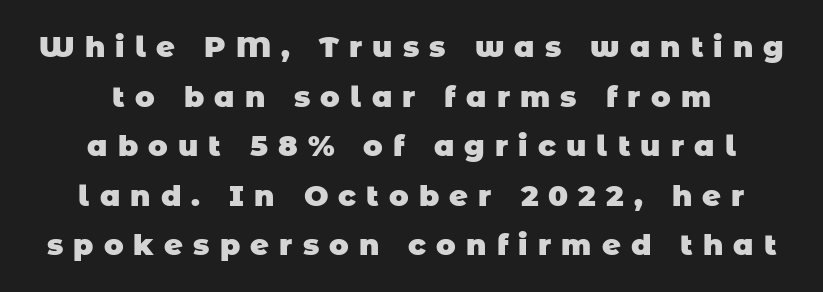
Q: Is the text bold? A: Yes.
Q: Is the typeface a serif or a sans-serif typeface? A: Sans-serif.
Q: Is the text underlined? A: No.
Q: How is the paragraph aligned? A: Centered.
Q: Is the spacing between letters normal or unusually wide? A: Unusually wide.
Q: Width (condensed, normal, or wide)? A: Normal.
Q: Stroke contrast? A: Low.
Q: x-height? A: Large.
Q: Monospaced? A: No.
